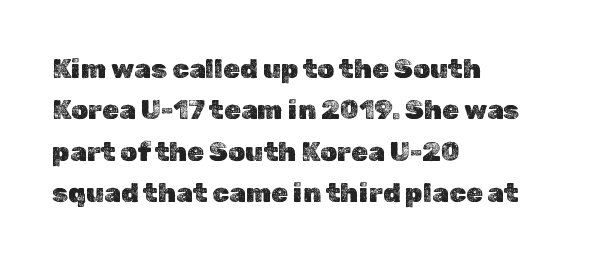
{"italic": "no", "underline": "no", "align": "left", "line_spacing": "normal", "line_spacing_ratio": 1.53, "letter_spacing": "normal", "letter_spacing_em": 0.0, "glyph_px": 27}
